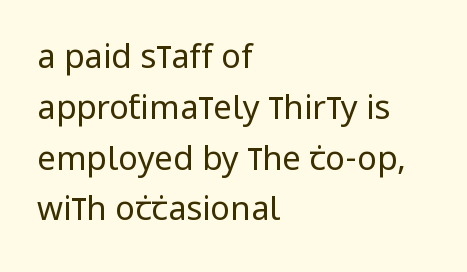
{"serif": "no", "italic": "no", "bold": "no", "weight": "regular", "width": "condensed", "stroke_contrast": "low", "x_height": "large", "monospaced": "no", "underline": "no", "align": "left", "line_spacing": "normal", "line_spacing_ratio": 1.54, "letter_spacing": "normal", "letter_spacing_em": 0.0, "glyph_px": 33}
